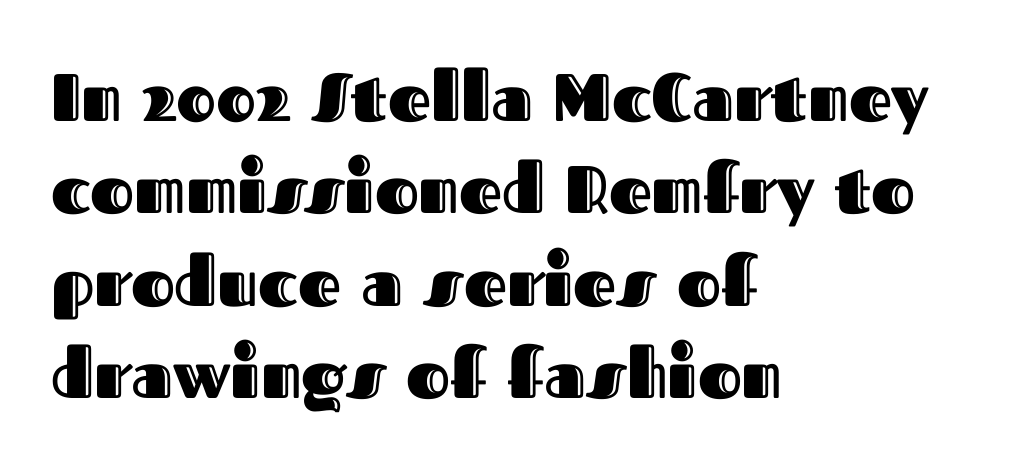
Q: Is the text italic (slanted)? A: No, it is upright.
Q: Is the text underlined? A: No.
Q: How is the paragraph aligned? A: Left-aligned.
Q: Is the spacing between letters normal or unusually wide? A: Normal.
Q: Is the spacing between lines tight, normal or loose? A: Normal.
Q: Width (condensed, normal, or wide)? A: Normal.
Q: x-height? A: Medium.
Q: Monospaced? A: No.
